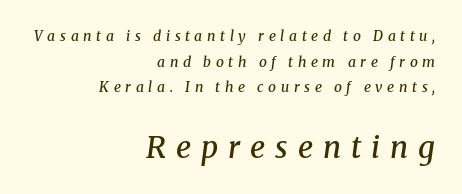
{"serif": "yes", "italic": "yes", "lean": "right", "slant_degrees": 8, "bold": "semi", "weight": "semibold", "width": "normal", "stroke_contrast": "medium", "x_height": "medium", "monospaced": "no", "underline": "no", "align": "right", "line_spacing_ratio": 1.83, "letter_spacing": "wide", "letter_spacing_em": 0.33, "larger_block": "second", "size_ratio": 2.14, "glyph_px": 30}
